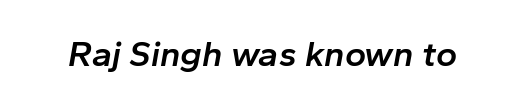
Any mark beneath the type? The region is blank. Here the designer chose a conventional face with non-uniform glyph widths. The passage shown is semibold, sitting just below true bold. Between one letter and the next there's only the usual sliver of space. In terms of posture, this sample is oblique.
